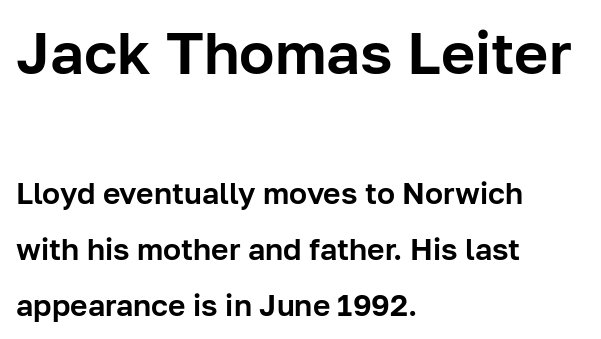
Q: Is the text italic (slanted)? A: No, it is upright.
Q: Is the typeface a serif or a sans-serif typeface? A: Sans-serif.
Q: Is the text underlined? A: No.
Q: How is the paragraph aligned? A: Left-aligned.
Q: Is the spacing between letters normal or unusually wide? A: Normal.
Q: Which block of text is set in a larger size, the first (top) or the second (bottom)? A: The first (top) one.
Q: Width (condensed, normal, or wide)? A: Normal.
Q: Stroke contrast? A: Low.
Q: x-height? A: Medium.
Q: Monospaced? A: No.
